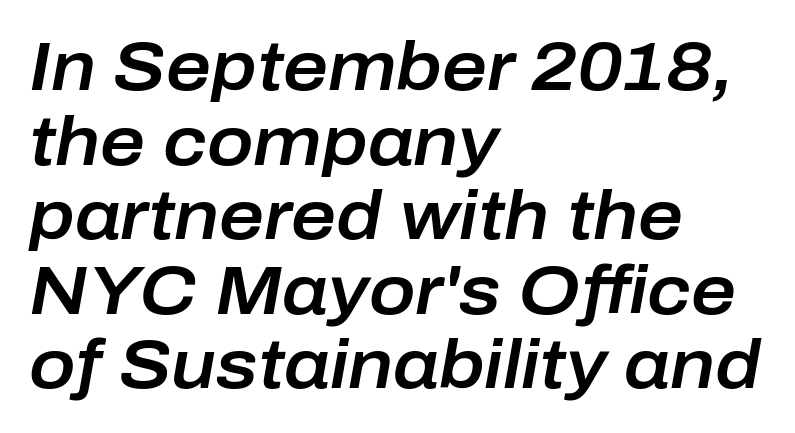
The baseline area is clear. Here the glyphs are tracked normally, forming tight word shapes. Quick note: italic. Looks like regular typesetting: each glyph gets only the width it needs. In CSS terms this would be text-align: left. Closely set lines give the paragraph a compact silhouette.
